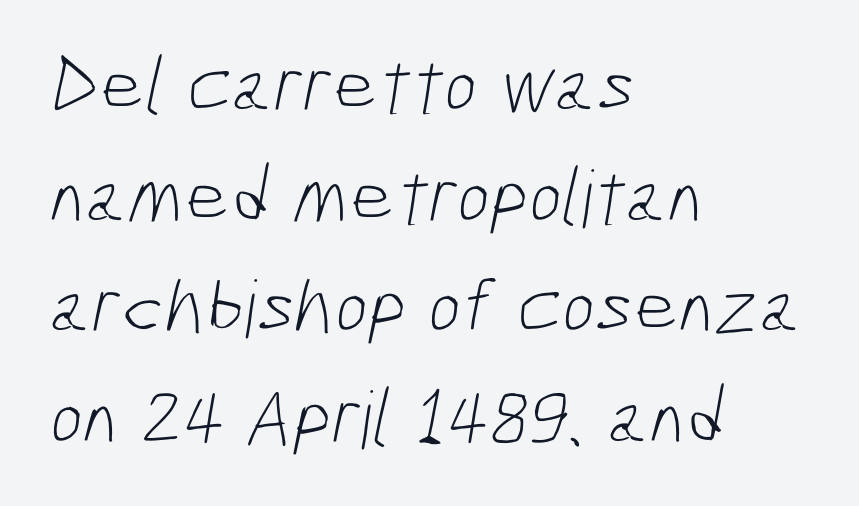
{"serif": "no", "bold": "no", "weight": "light", "width": "condensed", "stroke_contrast": "low", "x_height": "medium", "monospaced": "no", "underline": "no", "align": "left", "line_spacing": "normal", "line_spacing_ratio": 1.4, "letter_spacing": "normal", "letter_spacing_em": 0.0, "glyph_px": 79}
